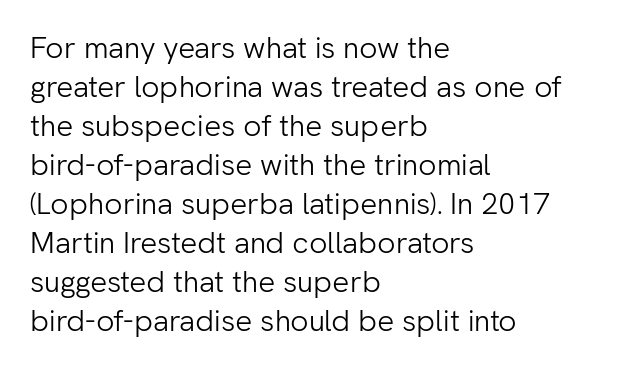
Casual observation: everything's shoved over to the left. The strip under each line holds only bare page. The rendering uses natural spacing where letterforms have individual widths. The line texture is even and compact thanks to regular tracking. Summary of vertical rhythm: regular, with standard interline spacing.
